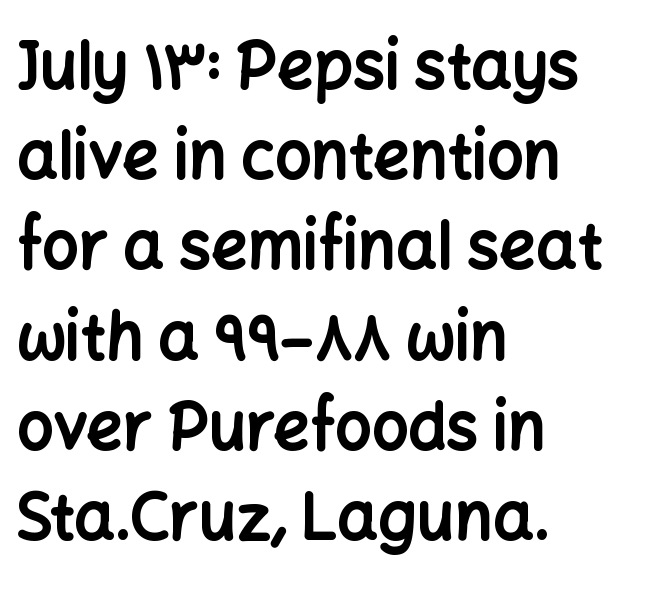
{"serif": "no", "italic": "no", "bold": "yes", "weight": "bold", "width": "normal", "stroke_contrast": "low", "x_height": "medium", "monospaced": "no", "underline": "no", "align": "left", "line_spacing": "normal", "line_spacing_ratio": 1.41, "letter_spacing": "normal", "letter_spacing_em": 0.0, "glyph_px": 64}
